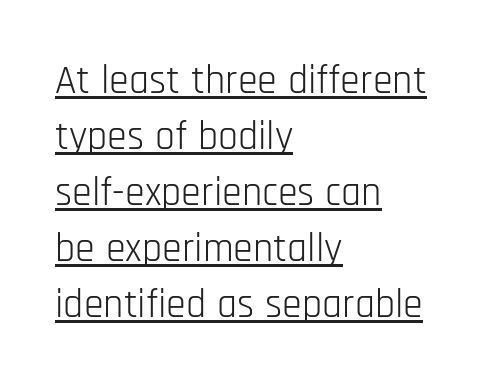
The image shows 40 px light, condensed sans-serif type, upright; set left-aligned, normal line spacing (1.4x), normal letter spacing, underlined; low stroke contrast and a large x-height.
